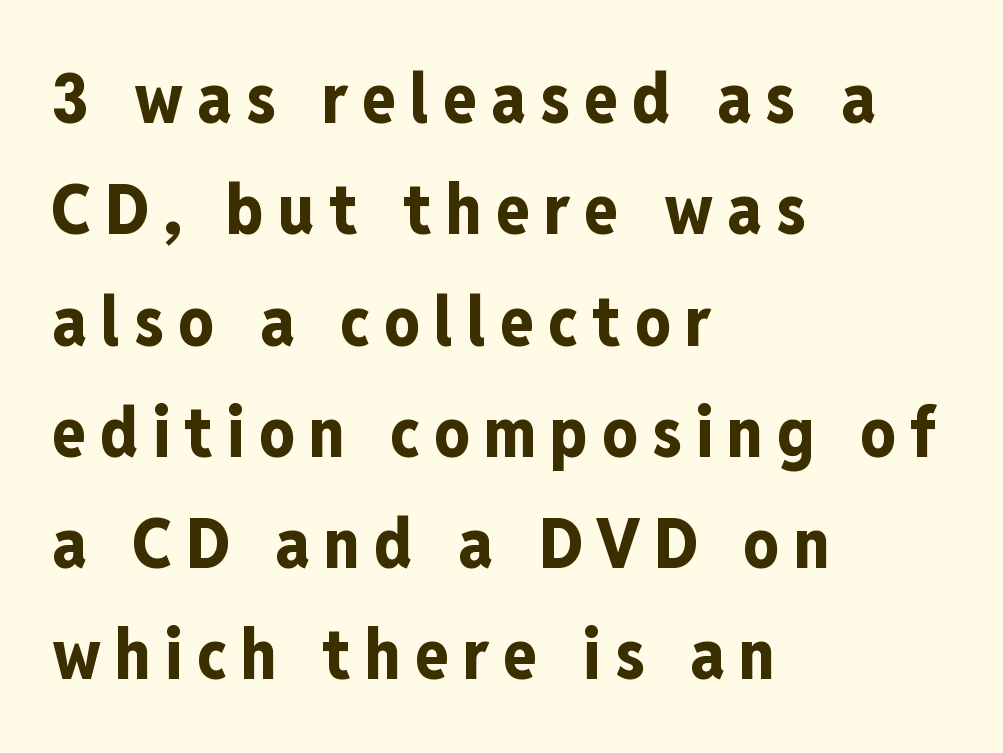
The image shows 70 px bold, condensed sans-serif type, upright; set left-aligned, normal line spacing (1.59x), unusually wide letter spacing (+0.2 em), not underlined; low stroke contrast and a medium x-height.
